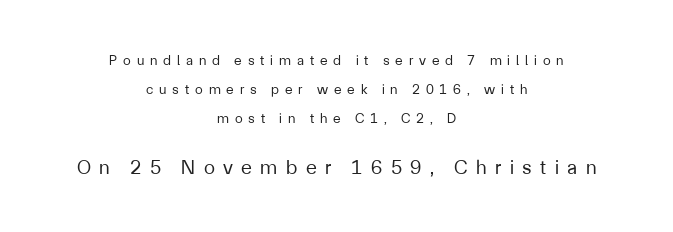
{"italic": "no", "bold": "no", "underline": "no", "align": "center", "line_spacing": "loose", "line_spacing_ratio": 2.08, "letter_spacing": "wide", "letter_spacing_em": 0.42, "larger_block": "second", "size_ratio": 1.43, "glyph_px": 20}
